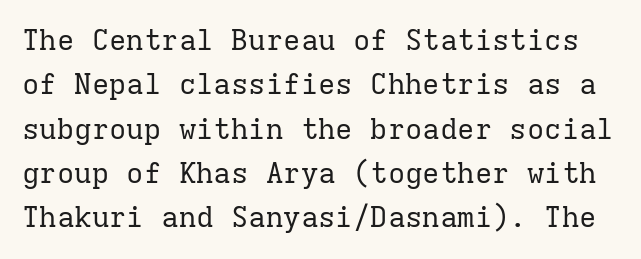
These glyphs show unthickened strokes, regular width or finer. The text was rendered using a seriffed face with decorative stroke endings. The letters stand straight up with perfectly vertical stems. The line-height multiplier appears to be the usual default. This rendering leaves character spacing at its baseline value. Underlining? Definitely not there.
